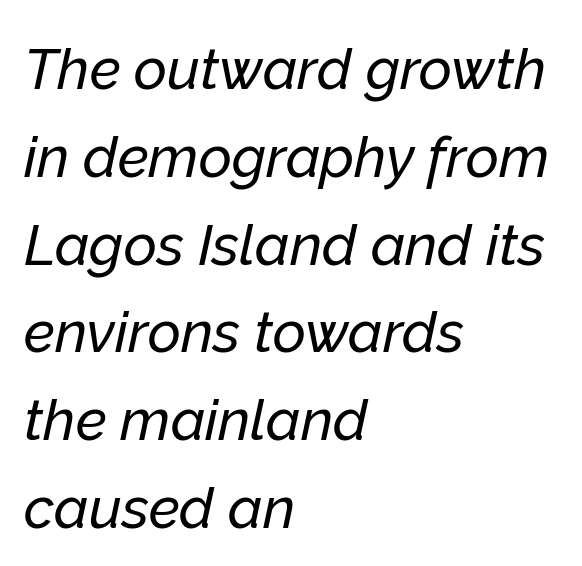
The image shows 57 px text type, italic (leaning right); set left-aligned, normal line spacing (1.54x), normal letter spacing, not underlined; low stroke contrast and a medium x-height.
